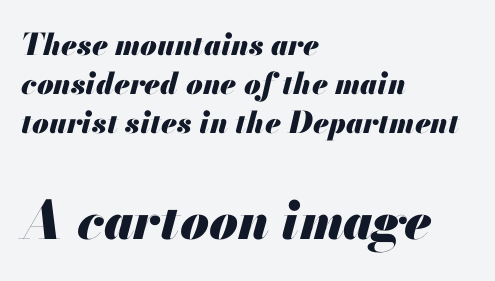
The image shows 52 px heavy type, italic (leaning right); set left-aligned, normal line spacing (1.3x), normal letter spacing, not underlined; the second (bottom) block is 1.73x larger; medium stroke contrast and a small x-height.
